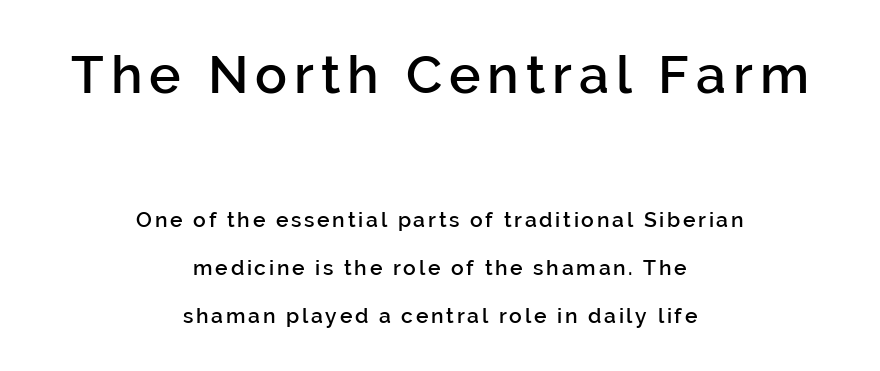
{"serif": "no", "italic": "no", "bold": "semi", "weight": "semibold", "width": "normal", "stroke_contrast": "low", "x_height": "medium", "monospaced": "no", "underline": "no", "align": "center", "line_spacing": "loose", "line_spacing_ratio": 2.29, "larger_block": "first", "size_ratio": 2.52, "glyph_px": 53}
